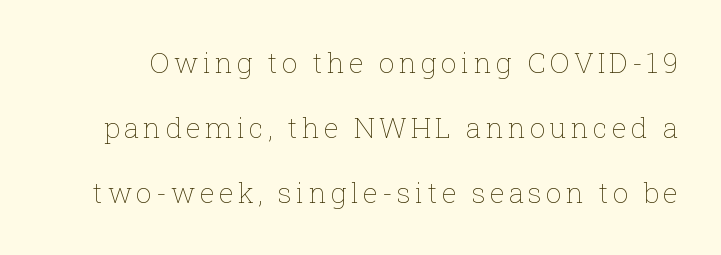
{"italic": "no", "bold": "no", "weight": "thin", "width": "normal", "stroke_contrast": "low", "x_height": "medium", "monospaced": "no", "underline": "no", "line_spacing": "loose", "line_spacing_ratio": 2.33, "glyph_px": 28}
